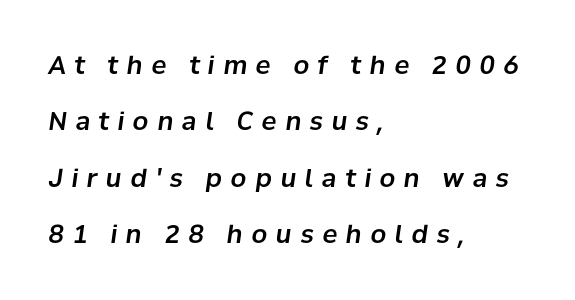
The image shows 25 px text type, italic (leaning right); set left-aligned, loose line spacing (2.26x), unusually wide letter spacing (+0.34 em), not underlined.
